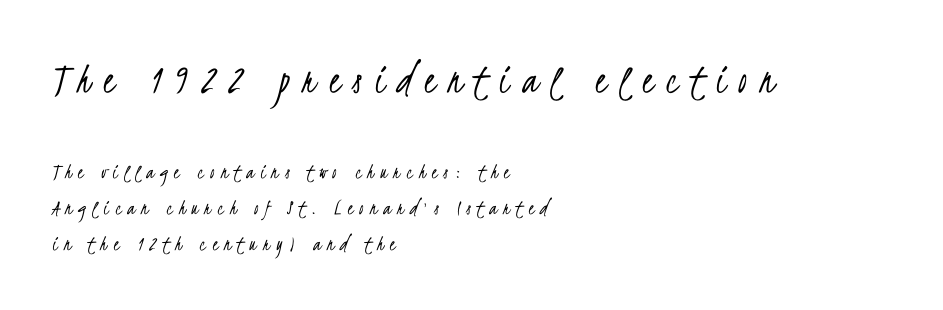
These lines sit exactly where default settings would place them. Typeset ragged right — the left edge is the straight one. Look at the glyph heights: the upper group is clearly the bigger setting. A clean baseline with only descenders dipping below it.
